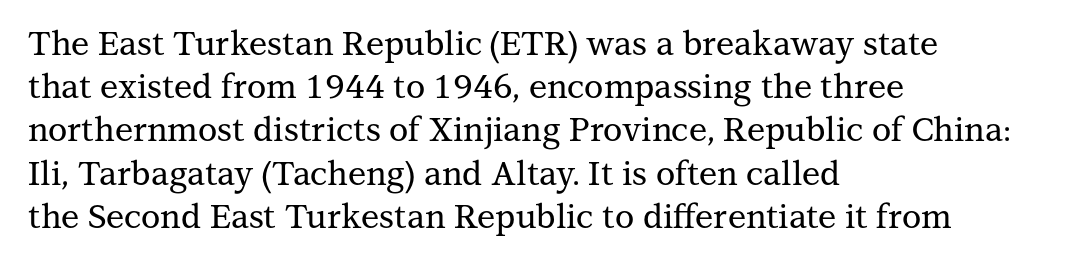
Where is the straight margin? On the left. Standard letterfit; no display-style spreading of the glyphs. What kind of face is this? One with serifs. Character widths vary here, with narrow letters taking less room than wide ones.
